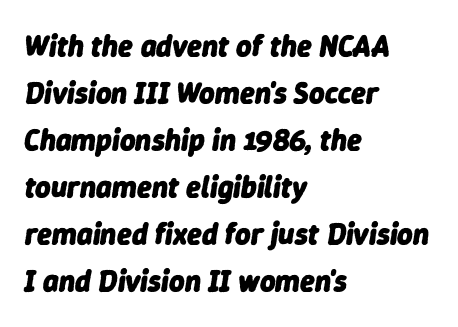
Q: Is the text bold? A: Yes.
Q: Is the text italic (slanted)? A: Yes, it leans right by about 9 degrees.
Q: Is the text underlined? A: No.
Q: How is the paragraph aligned? A: Left-aligned.
Q: Is the spacing between letters normal or unusually wide? A: Normal.
Q: Is the spacing between lines tight, normal or loose? A: Normal.
Q: Width (condensed, normal, or wide)? A: Normal.
Q: Stroke contrast? A: Low.
Q: x-height? A: Medium.
Q: Monospaced? A: No.
